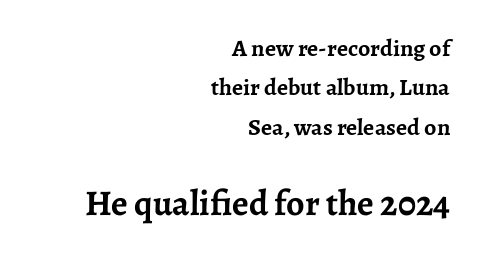
Whoever set this chose a conventional vertical rhythm. Which margin do the lines hug? The right one — the left edge is uneven. You can tell it's not italic because the verticals are truly vertical. Compared with typical body copy, the letter spacing here is the same. Spacing verdict: proportional, widths tailored to each character. Has an underline been added? It has not.
